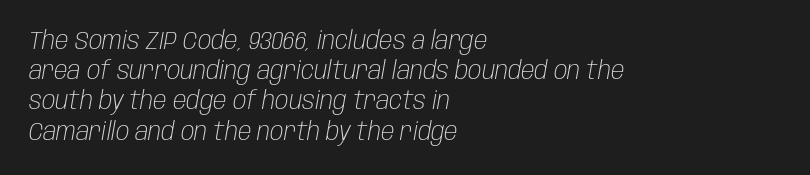
Stems and bowls with no extra thickness — not bold. The whole block is typeset with a tilt. Glance below the letters and you will spot only blank space. Glyph-to-glyph distance matches everyday printed text.
